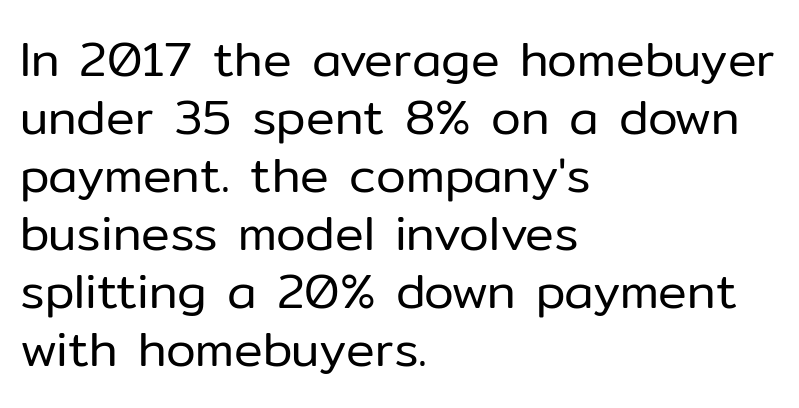
Q: Is the text bold? A: No.
Q: Is the text italic (slanted)? A: No, it is upright.
Q: Is the typeface a serif or a sans-serif typeface? A: Sans-serif.
Q: Is the text underlined? A: No.
Q: How is the paragraph aligned? A: Left-aligned.
Q: Is the spacing between letters normal or unusually wide? A: Normal.
Q: Width (condensed, normal, or wide)? A: Normal.
Q: Stroke contrast? A: Low.
Q: x-height? A: Medium.
Q: Monospaced? A: No.
